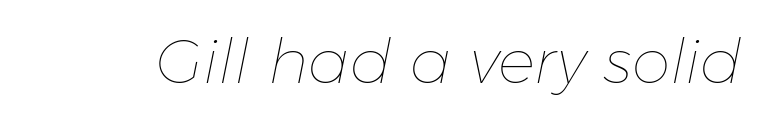
Weight: regular or lighter. The words here are not underlined. How are the letters spaced? Ordinarily, with no added tracking. Note the varied advance widths — an 'i' is clearly narrower than an 'm'. The glyphs look as if they've been sheared to an angle.
